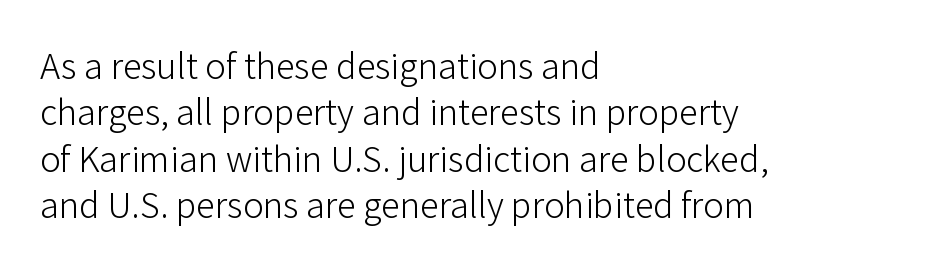
The image shows 38 px light sans-serif type, upright; set left-aligned, line spacing 1.22x, normal letter spacing, not underlined; low stroke contrast and a medium x-height.
